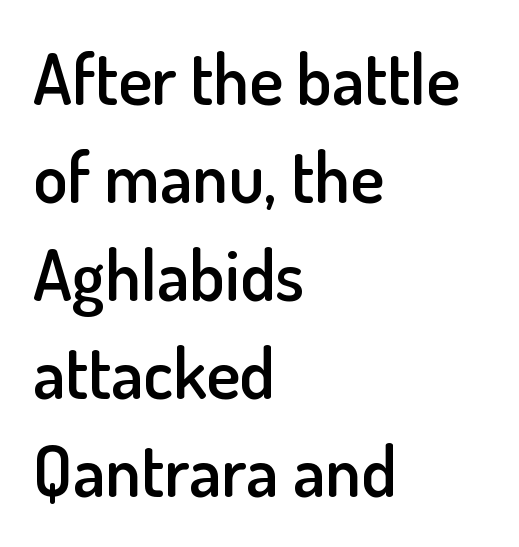
Q: Is the text bold? A: Semi-bold.
Q: Is the text italic (slanted)? A: No, it is upright.
Q: Is the typeface a serif or a sans-serif typeface? A: Sans-serif.
Q: Is the text underlined? A: No.
Q: How is the paragraph aligned? A: Left-aligned.
Q: Is the spacing between letters normal or unusually wide? A: Normal.
Q: Is the spacing between lines tight, normal or loose? A: Normal.
Q: Width (condensed, normal, or wide)? A: Normal.
Q: Stroke contrast? A: Low.
Q: x-height? A: Small.
Q: Monospaced? A: No.
